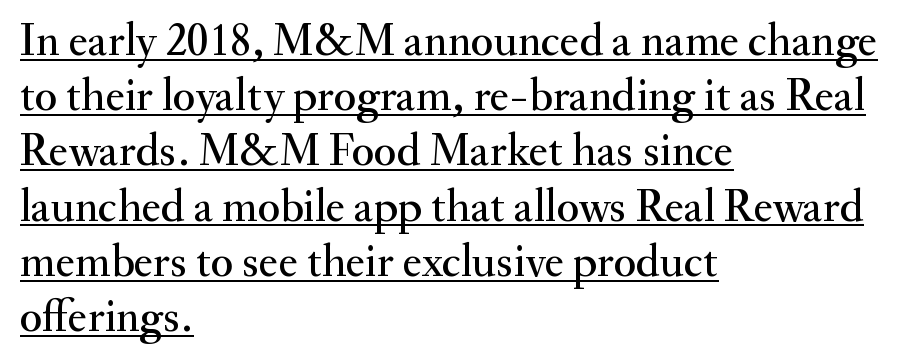
{"serif": "yes", "italic": "no", "width": "normal", "stroke_contrast": "medium", "x_height": "small", "monospaced": "no", "underline": "yes", "align": "left", "line_spacing_ratio": 1.2, "letter_spacing": "normal", "letter_spacing_em": 0.0, "glyph_px": 46}
